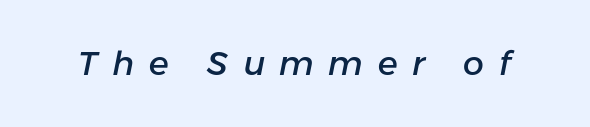
{"italic": "yes", "lean": "right", "slant_degrees": 11, "width": "normal", "stroke_contrast": "low", "x_height": "medium", "monospaced": "no", "underline": "no", "letter_spacing": "wide", "letter_spacing_em": 0.45, "glyph_px": 33}
